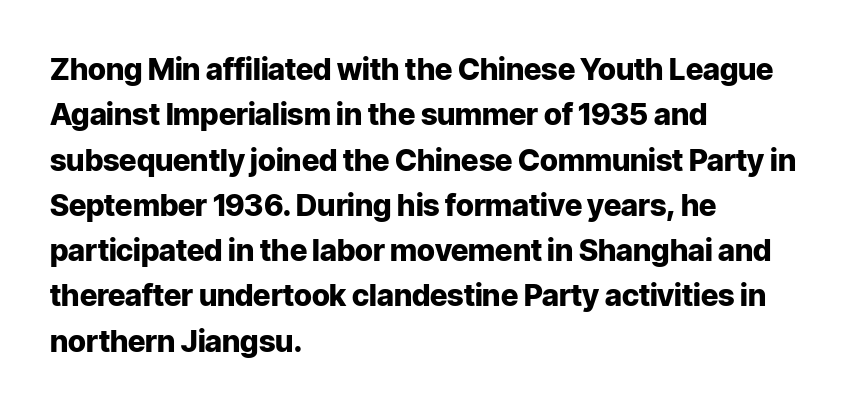
The image shows 30 px heavy sans-serif type, upright; set left-aligned, normal line spacing (1.51x), normal letter spacing, not underlined; low stroke contrast and a medium x-height.
